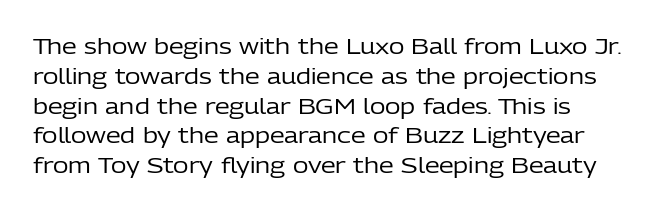
{"italic": "no", "bold": "no", "underline": "no", "line_spacing": "normal", "line_spacing_ratio": 1.42, "letter_spacing": "normal", "letter_spacing_em": 0.0, "glyph_px": 21}
